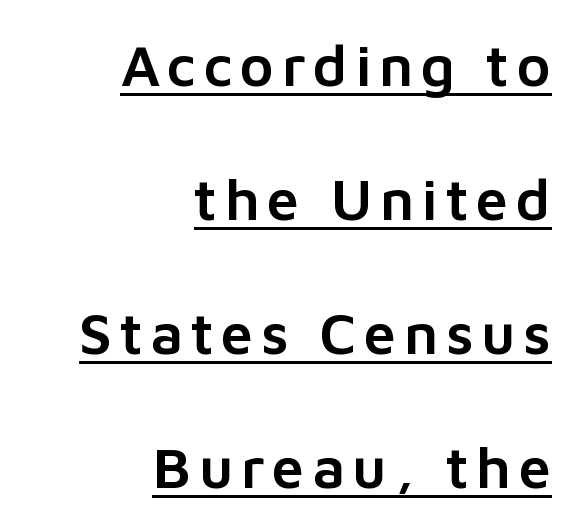
The image shows 58 px sans-serif type, upright; set right-aligned, loose line spacing (2.31x), underlined; low stroke contrast and a medium x-height.
